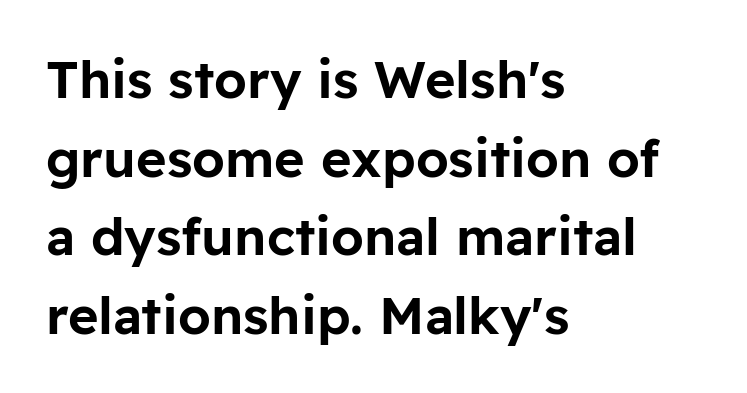
Q: Is the text italic (slanted)? A: No, it is upright.
Q: Is the typeface a serif or a sans-serif typeface? A: Sans-serif.
Q: Is the text underlined? A: No.
Q: How is the paragraph aligned? A: Left-aligned.
Q: Is the spacing between letters normal or unusually wide? A: Normal.
Q: Is the spacing between lines tight, normal or loose? A: Normal.
Q: Width (condensed, normal, or wide)? A: Normal.
Q: Stroke contrast? A: Low.
Q: x-height? A: Medium.
Q: Monospaced? A: No.
